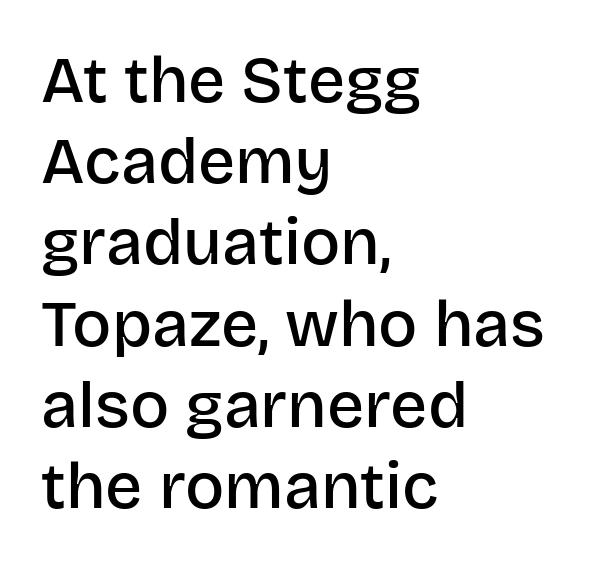
Q: Is the text bold? A: Semi-bold.
Q: Is the text italic (slanted)? A: No, it is upright.
Q: Is the typeface a serif or a sans-serif typeface? A: Sans-serif.
Q: Is the text underlined? A: No.
Q: How is the paragraph aligned? A: Left-aligned.
Q: Is the spacing between letters normal or unusually wide? A: Normal.
Q: Is the spacing between lines tight, normal or loose? A: Normal.
Q: Width (condensed, normal, or wide)? A: Normal.
Q: Stroke contrast? A: Low.
Q: x-height? A: Large.
Q: Monospaced? A: No.
